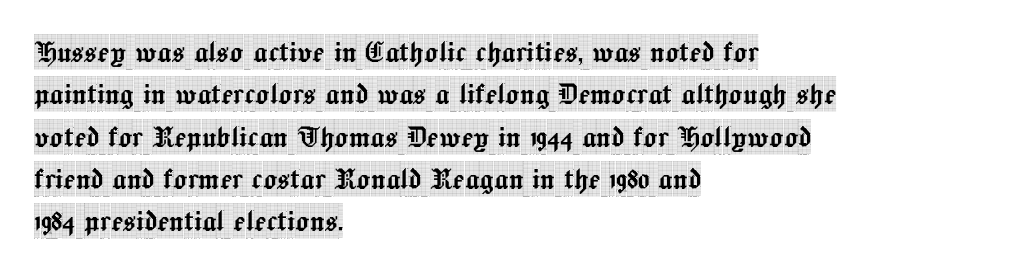
{"serif": "yes", "italic": "no", "width": "condensed", "x_height": "large", "monospaced": "no", "underline": "no", "align": "left", "line_spacing_ratio": 1.21, "letter_spacing": "normal", "letter_spacing_em": 0.0, "glyph_px": 35}
